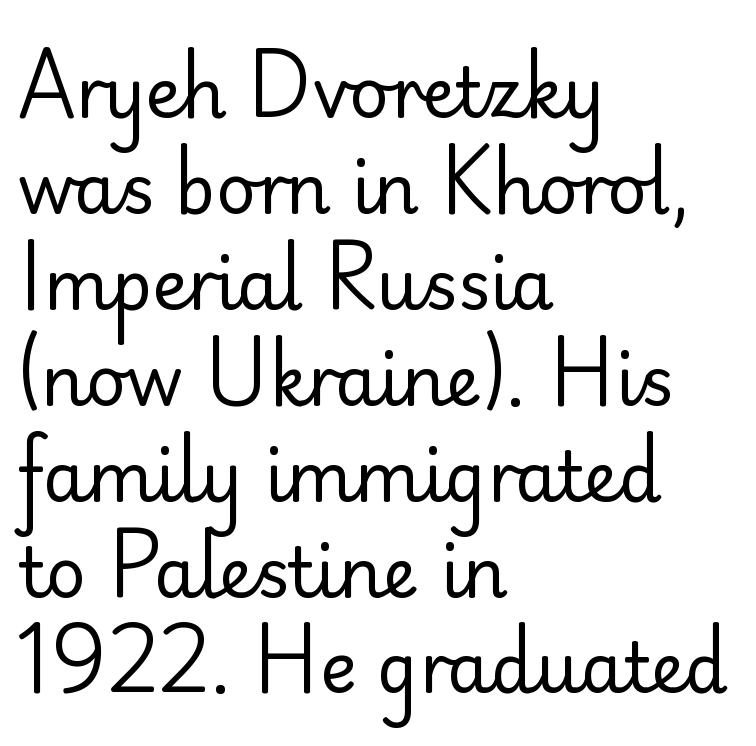
The image shows 69 px regular-weight sans-serif type, upright; set left-aligned, normal line spacing (1.39x), normal letter spacing, not underlined; low stroke contrast and a small x-height.
